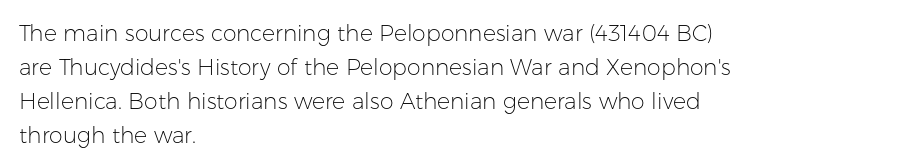
These lines stack with their left ends in a neat column. Any mark beneath the type? The region is blank. Short note: letters normally spaced. The type sits square on the baseline with zero lean.
